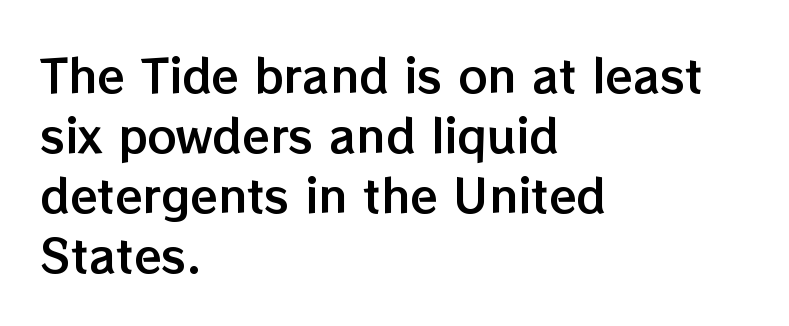
{"italic": "no", "width": "normal", "stroke_contrast": "low", "x_height": "medium", "monospaced": "no", "underline": "no", "align": "left", "line_spacing": "normal", "line_spacing_ratio": 1.33, "letter_spacing": "normal", "letter_spacing_em": 0.0, "glyph_px": 45}
